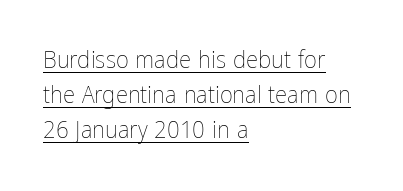
Where is the straight margin? On the left. Every stem runs plumb, perpendicular to the baseline. The lettering is marked with a stroke running underneath it. You could call the tracking neutral — neither tight nor loose. The typesetting does not lean heavy: it is not bold.
